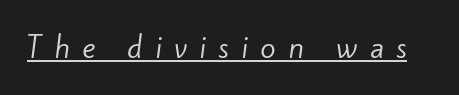
{"serif": "no", "bold": "no", "weight": "regular", "width": "normal", "stroke_contrast": "low", "x_height": "small", "monospaced": "no", "underline": "yes", "letter_spacing": "wide", "letter_spacing_em": 0.44, "glyph_px": 28}
